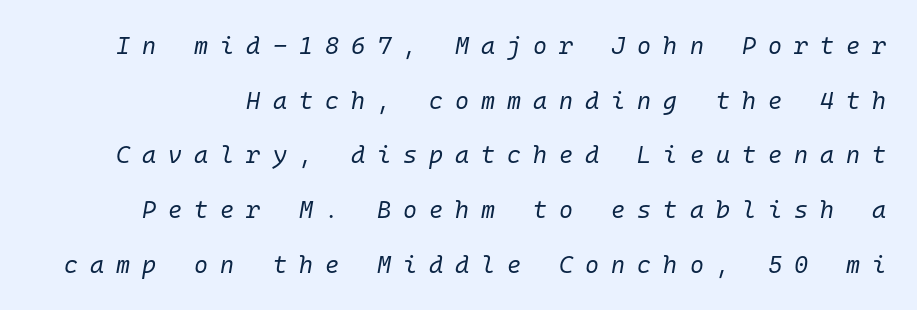
Q: Is the text bold? A: No.
Q: Is the text italic (slanted)? A: Yes, it leans right by about 10 degrees.
Q: Is the text underlined? A: No.
Q: Is the spacing between letters normal or unusually wide? A: Unusually wide.
Q: Is the spacing between lines tight, normal or loose? A: Loose.
